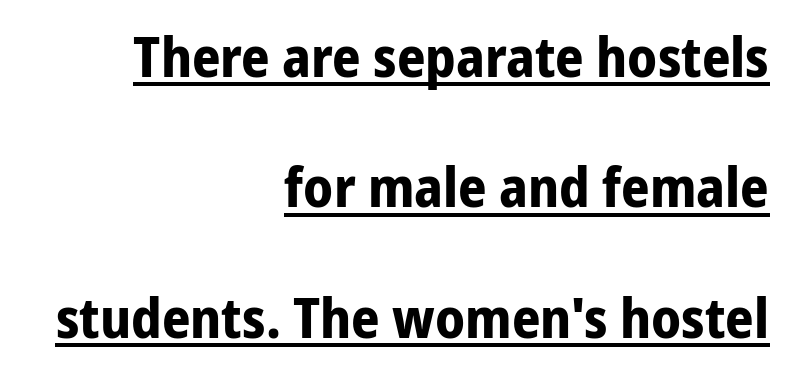
The vertical gap from one line to the next is large. Rendered with straight, roman letterforms. The font is running at its bold setting. Visually the block forms a straight wall on the right and a jagged coastline on the left.
